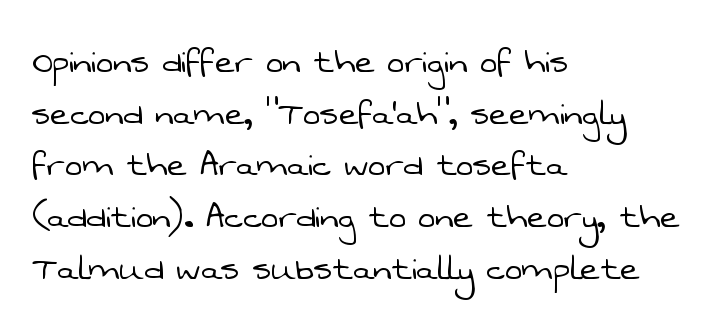
Q: Is the text bold? A: No.
Q: Is the typeface a serif or a sans-serif typeface? A: Sans-serif.
Q: Is the text underlined? A: No.
Q: How is the paragraph aligned? A: Left-aligned.
Q: Is the spacing between letters normal or unusually wide? A: Normal.
Q: Is the spacing between lines tight, normal or loose? A: Normal.
Q: Width (condensed, normal, or wide)? A: Normal.
Q: Stroke contrast? A: Low.
Q: x-height? A: Medium.
Q: Monospaced? A: No.
